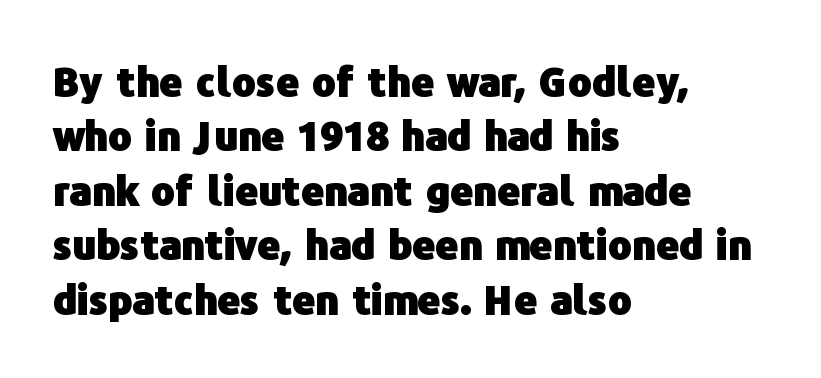
{"serif": "no", "italic": "no", "bold": "yes", "weight": "heavy", "width": "normal", "stroke_contrast": "low", "x_height": "medium", "monospaced": "no", "underline": "no", "align": "left", "line_spacing": "normal", "line_spacing_ratio": 1.36, "letter_spacing": "normal", "letter_spacing_em": 0.0, "glyph_px": 40}
